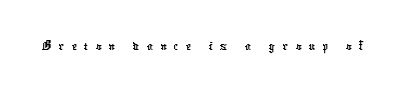
Q: Is the typeface a serif or a sans-serif typeface? A: Sans-serif.
Q: Is the text underlined? A: No.
Q: Is the spacing between letters normal or unusually wide? A: Unusually wide.
Q: Width (condensed, normal, or wide)? A: Condensed.
Q: Stroke contrast? A: Low.
Q: x-height? A: Medium.
Q: Monospaced? A: No.
